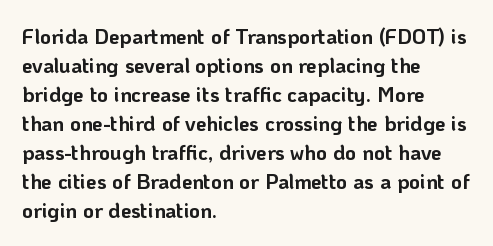
{"italic": "no", "bold": "yes", "underline": "no", "align": "left", "line_spacing": "normal", "line_spacing_ratio": 1.38, "letter_spacing": "normal", "letter_spacing_em": 0.0, "glyph_px": 21}
